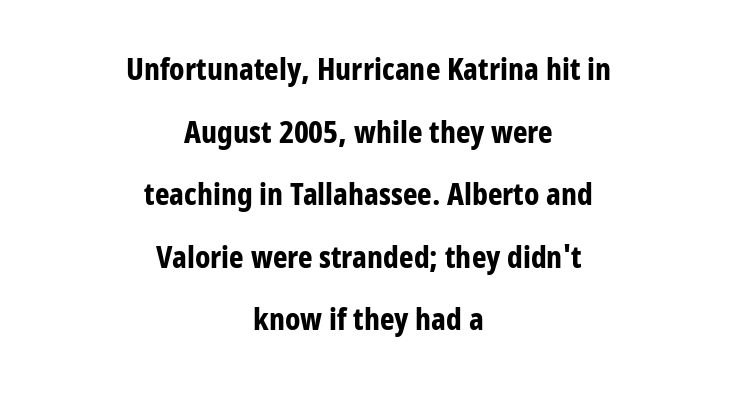
{"serif": "no", "italic": "no", "bold": "yes", "weight": "bold", "width": "condensed", "stroke_contrast": "low", "x_height": "medium", "monospaced": "no", "underline": "no", "align": "center", "line_spacing": "loose", "line_spacing_ratio": 2.02, "letter_spacing": "normal", "letter_spacing_em": 0.0, "glyph_px": 31}
